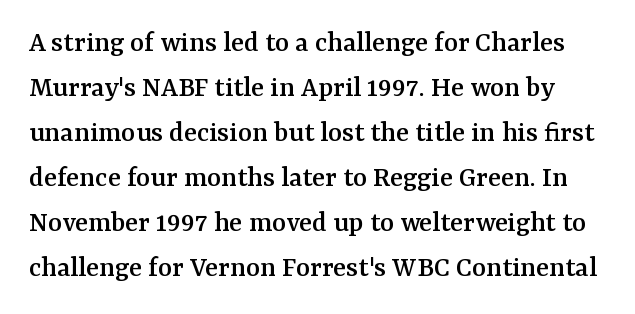
A serif font was chosen for this passage. Just letters on the line, the space beneath them empty. A typesetter would call this proportional, since set widths differ per character. Ascenders rise straight up at ninety degrees. The leading is moderate, giving the passage an even texture.
